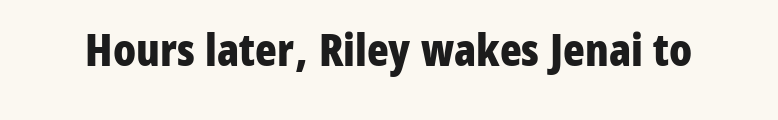
{"serif": "no", "italic": "no", "bold": "yes", "weight": "bold", "width": "condensed", "stroke_contrast": "low", "x_height": "medium", "monospaced": "no", "underline": "no", "letter_spacing": "normal", "letter_spacing_em": 0.0, "glyph_px": 45}
